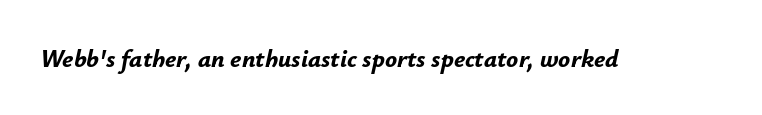
{"italic": "yes", "lean": "right", "slant_degrees": 12, "bold": "yes", "underline": "no", "letter_spacing": "normal", "letter_spacing_em": 0.0, "glyph_px": 25}
